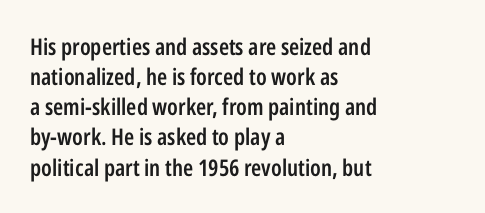
{"italic": "no", "bold": "semi", "underline": "no", "align": "left", "line_spacing": "normal", "line_spacing_ratio": 1.31, "letter_spacing": "normal", "letter_spacing_em": 0.0, "glyph_px": 23}
